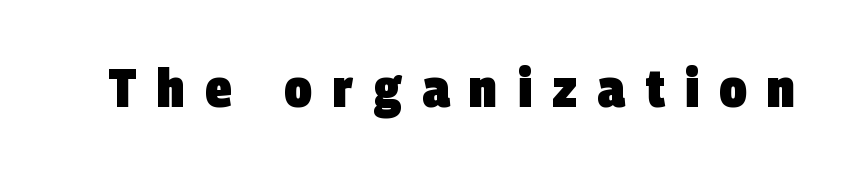
Q: Is the text bold? A: Yes.
Q: Is the typeface a serif or a sans-serif typeface? A: Sans-serif.
Q: Is the text underlined? A: No.
Q: Is the spacing between letters normal or unusually wide? A: Unusually wide.
Q: Width (condensed, normal, or wide)? A: Condensed.
Q: Stroke contrast? A: Low.
Q: x-height? A: Large.
Q: Monospaced? A: No.
